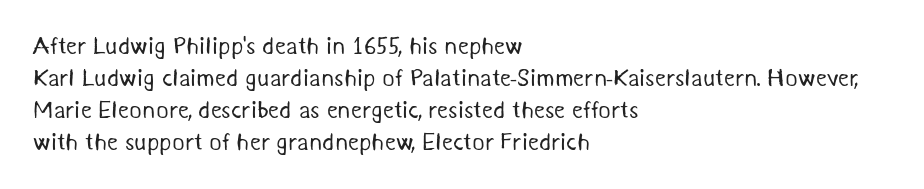
The image shows 24 px text type; set left-aligned, normal line spacing (1.34x), normal letter spacing, not underlined.
